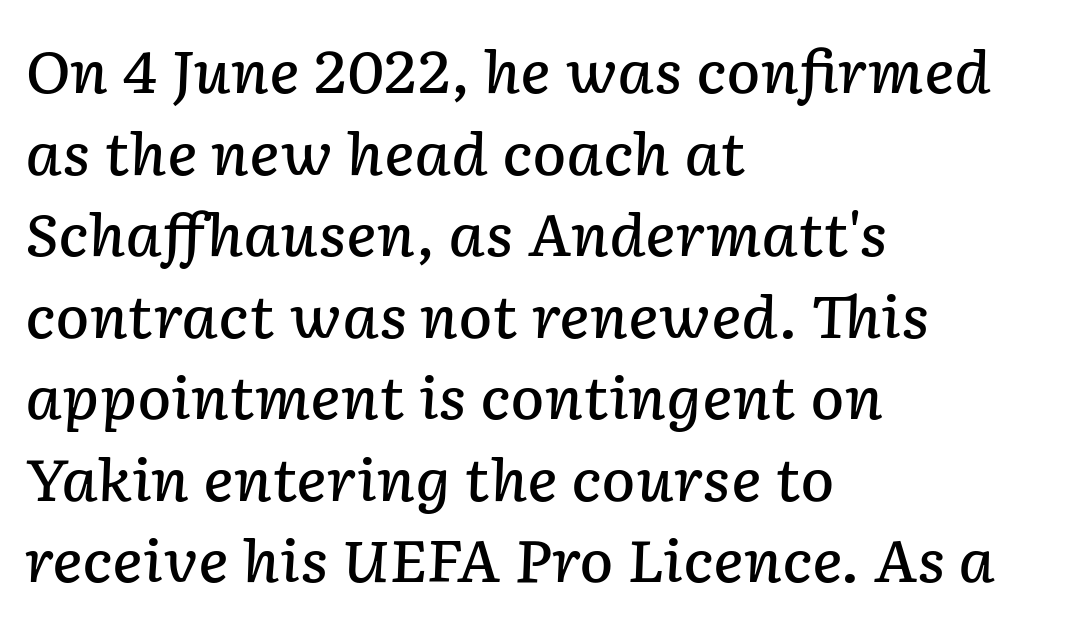
Q: Is the text bold? A: Semi-bold.
Q: Is the text italic (slanted)? A: Yes, it leans right by about 2 degrees.
Q: Is the text underlined? A: No.
Q: How is the paragraph aligned? A: Left-aligned.
Q: Is the spacing between letters normal or unusually wide? A: Normal.
Q: Is the spacing between lines tight, normal or loose? A: Normal.
Q: Width (condensed, normal, or wide)? A: Normal.
Q: Stroke contrast? A: Low.
Q: x-height? A: Medium.
Q: Monospaced? A: No.
